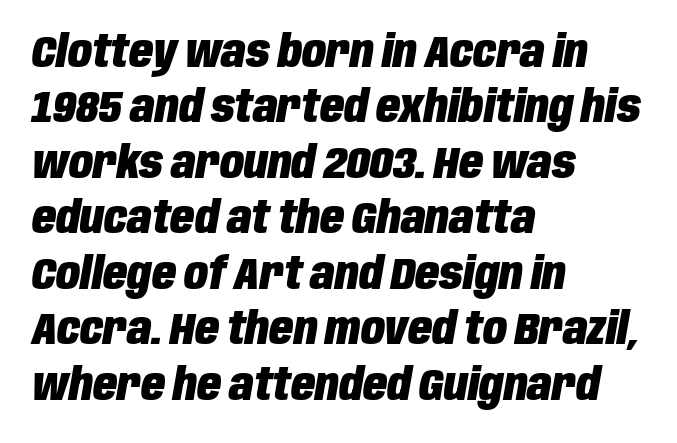
Q: Is the text bold? A: Yes.
Q: Is the text italic (slanted)? A: Yes, it leans right by about 10 degrees.
Q: Is the text underlined? A: No.
Q: How is the paragraph aligned? A: Left-aligned.
Q: Is the spacing between letters normal or unusually wide? A: Normal.
Q: Is the spacing between lines tight, normal or loose? A: Normal.
Q: Width (condensed, normal, or wide)? A: Condensed.
Q: Stroke contrast? A: Low.
Q: x-height? A: Large.
Q: Monospaced? A: No.
